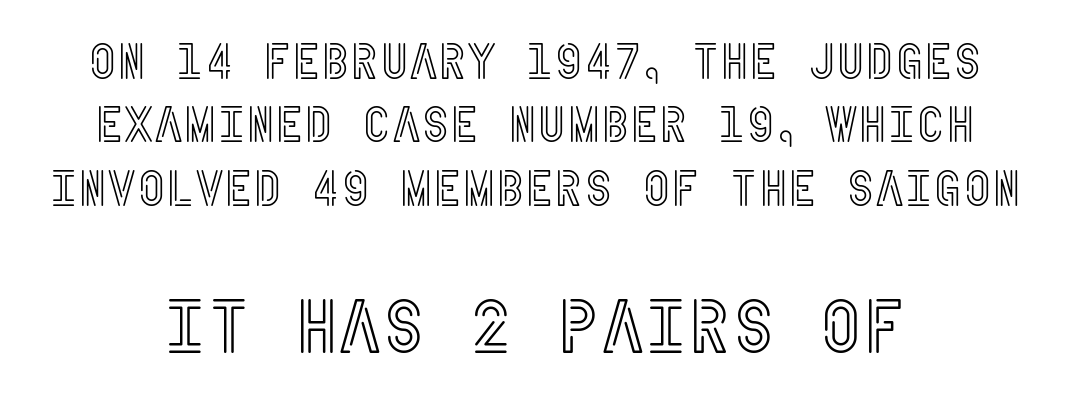
{"italic": "no", "width": "condensed", "x_height": "large", "underline": "no", "align": "center", "line_spacing": "normal", "line_spacing_ratio": 1.27, "letter_spacing": "normal", "letter_spacing_em": 0.0, "larger_block": "second", "size_ratio": 1.5, "glyph_px": 75}
